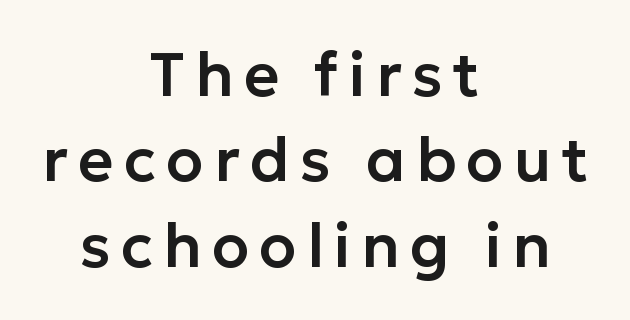
Posture: vertical. A typesetter would call this proportional, since set widths differ per character. The space beneath each line is pristine and unruled. Horizontal bands of white between lines are of average thickness.
